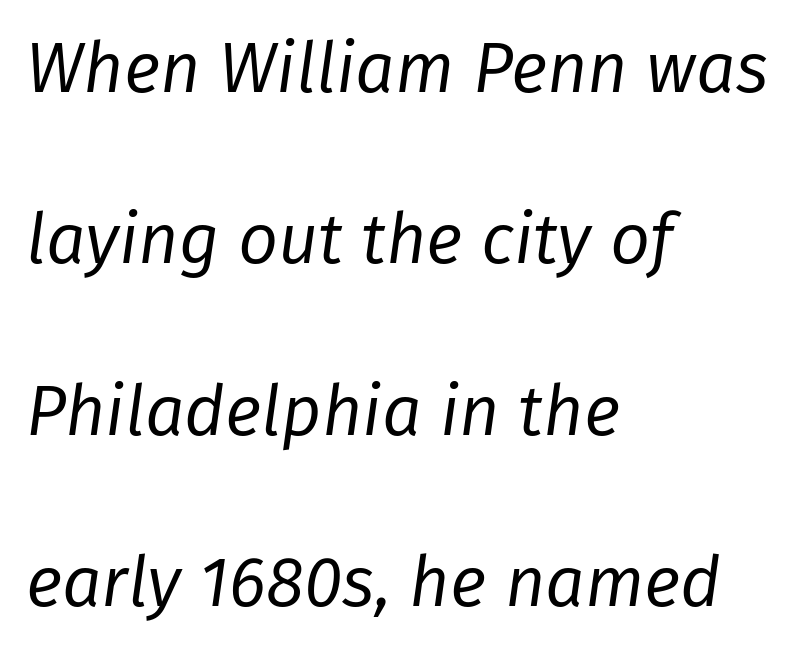
Q: Is the text bold? A: No.
Q: Is the text italic (slanted)? A: Yes, it leans right by about 8 degrees.
Q: Is the text underlined? A: No.
Q: How is the paragraph aligned? A: Left-aligned.
Q: Is the spacing between letters normal or unusually wide? A: Normal.
Q: Is the spacing between lines tight, normal or loose? A: Loose.
Q: Width (condensed, normal, or wide)? A: Normal.
Q: Stroke contrast? A: Low.
Q: x-height? A: Medium.
Q: Monospaced? A: No.
